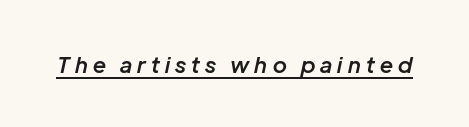
The image shows 22 px text type, italic (leaning right); set unusually wide letter spacing (+0.24 em), underlined.
